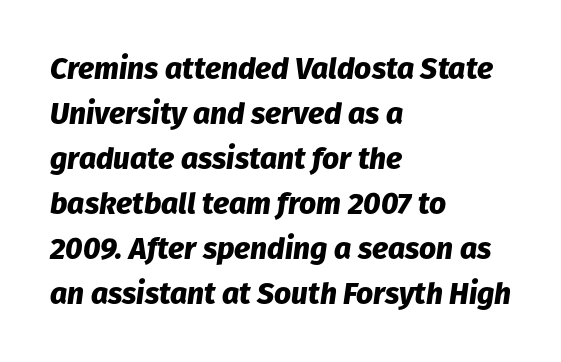
Q: Is the text bold? A: Yes.
Q: Is the text italic (slanted)? A: Yes, it leans right by about 8 degrees.
Q: Is the text underlined? A: No.
Q: How is the paragraph aligned? A: Left-aligned.
Q: Is the spacing between letters normal or unusually wide? A: Normal.
Q: Is the spacing between lines tight, normal or loose? A: Normal.
Q: Width (condensed, normal, or wide)? A: Normal.
Q: Stroke contrast? A: Low.
Q: x-height? A: Medium.
Q: Monospaced? A: No.
